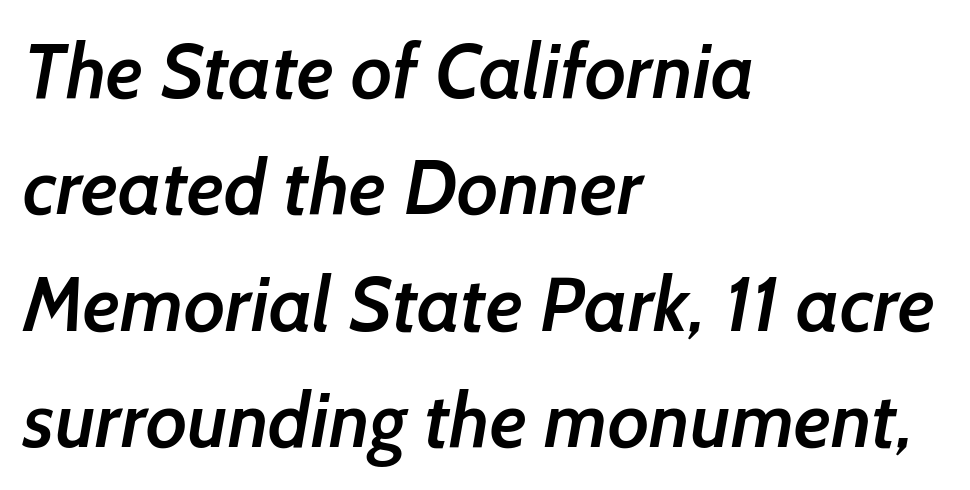
Q: Is the text bold? A: Semi-bold.
Q: Is the typeface a serif or a sans-serif typeface? A: Sans-serif.
Q: Is the text underlined? A: No.
Q: How is the paragraph aligned? A: Left-aligned.
Q: Is the spacing between letters normal or unusually wide? A: Normal.
Q: Is the spacing between lines tight, normal or loose? A: Normal.
Q: Width (condensed, normal, or wide)? A: Normal.
Q: Stroke contrast? A: Low.
Q: x-height? A: Medium.
Q: Monospaced? A: No.
